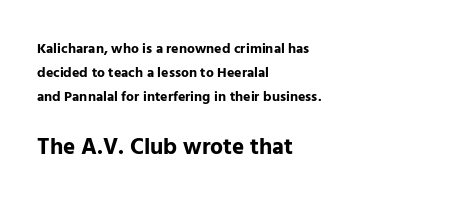
{"italic": "no", "bold": "yes", "underline": "no", "align": "left", "line_spacing_ratio": 1.72, "letter_spacing": "normal", "letter_spacing_em": 0.0, "larger_block": "second", "size_ratio": 1.64, "glyph_px": 23}
